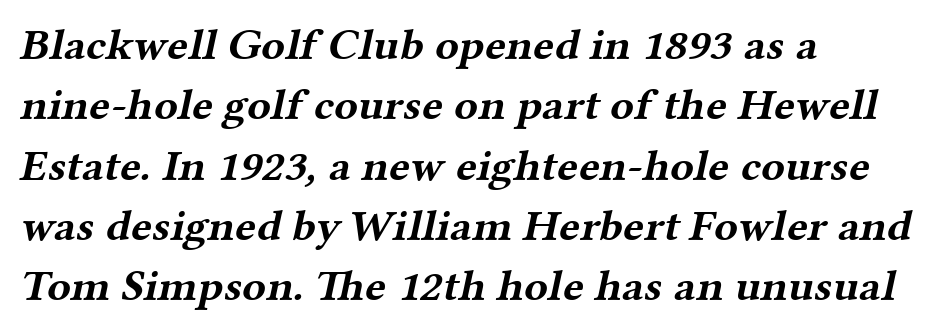
Q: Is the text bold? A: Yes.
Q: Is the typeface a serif or a sans-serif typeface? A: Serif.
Q: Is the text underlined? A: No.
Q: How is the paragraph aligned? A: Left-aligned.
Q: Is the spacing between letters normal or unusually wide? A: Normal.
Q: Is the spacing between lines tight, normal or loose? A: Normal.
Q: Width (condensed, normal, or wide)? A: Wide.
Q: Stroke contrast? A: Medium.
Q: x-height? A: Medium.
Q: Monospaced? A: No.
